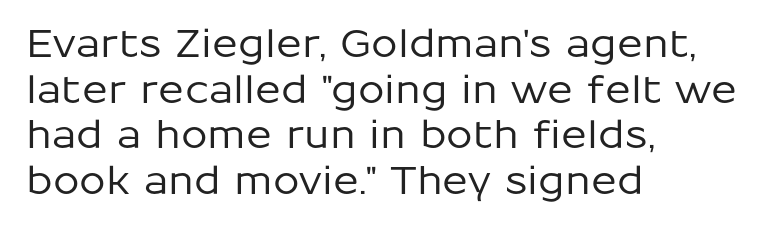
Q: Is the text italic (slanted)? A: No, it is upright.
Q: Is the typeface a serif or a sans-serif typeface? A: Sans-serif.
Q: Is the text underlined? A: No.
Q: How is the paragraph aligned? A: Left-aligned.
Q: Is the spacing between letters normal or unusually wide? A: Normal.
Q: Width (condensed, normal, or wide)? A: Normal.
Q: Stroke contrast? A: Low.
Q: x-height? A: Medium.
Q: Monospaced? A: No.
